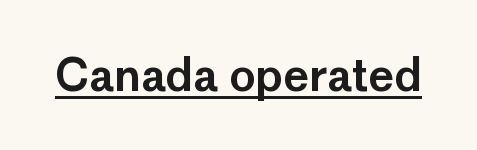
Q: Is the text italic (slanted)? A: No, it is upright.
Q: Is the typeface a serif or a sans-serif typeface? A: Sans-serif.
Q: Is the text underlined? A: Yes.
Q: Is the spacing between letters normal or unusually wide? A: Normal.
Q: Width (condensed, normal, or wide)? A: Normal.
Q: Stroke contrast? A: Low.
Q: x-height? A: Medium.
Q: Monospaced? A: No.
